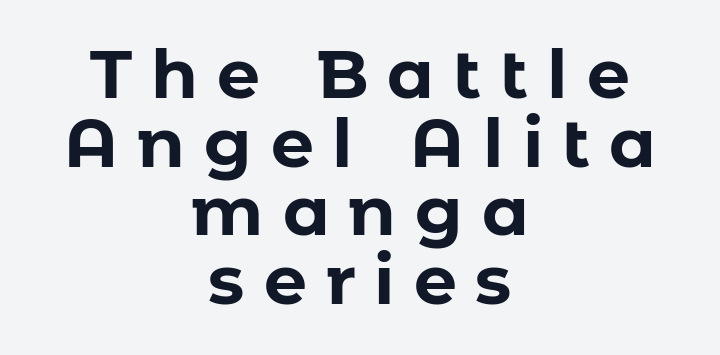
Italic? Not at all — the glyphs are vertical. Typographic density is high because the face is bold. This sample trades vertical openness for compactness between lines. Classification — sans serif.
